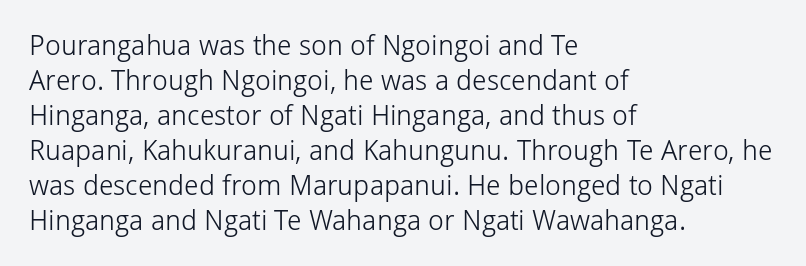
The image shows 28 px light sans-serif type, upright; set left-aligned, normal line spacing (1.25x), normal letter spacing, not underlined; low stroke contrast and a medium x-height.
